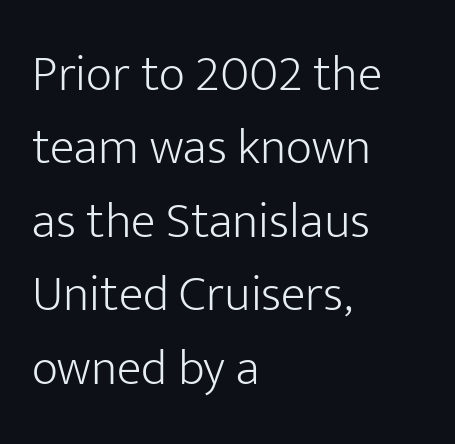
{"serif": "no", "italic": "no", "bold": "no", "weight": "light", "width": "normal", "stroke_contrast": "low", "x_height": "medium", "monospaced": "no", "underline": "no", "align": "left", "line_spacing": "normal", "line_spacing_ratio": 1.44, "letter_spacing": "normal", "letter_spacing_em": 0.0, "glyph_px": 51}
